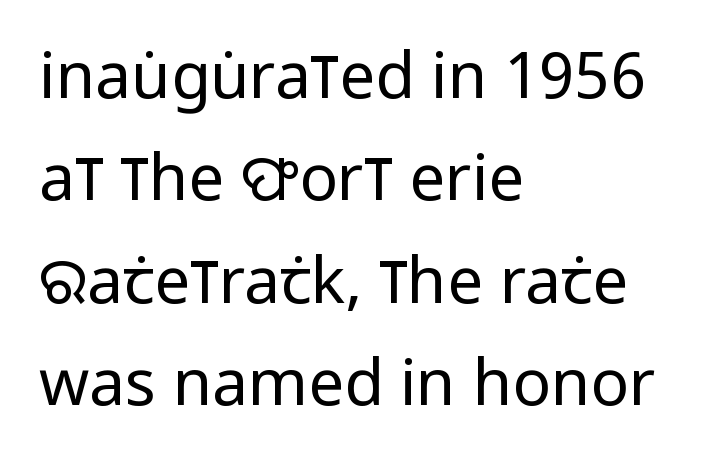
Left-aligned paragraph, ragged on the right. The passage shown is typed in a proportional face where columns would drift. Observe the ordinary spacing: letters are neighbours, not strangers. Are there feet on the stems? There aren't — it's a sans. Nope, not italic — everything's standing straight. Stroke mass is kept to a normal reading level or below.
